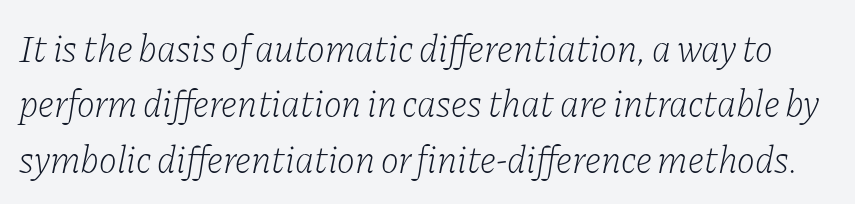
The image shows 38 px light serif type, italic (leaning right); set normal line spacing (1.46x), normal letter spacing, not underlined; low stroke contrast and a medium x-height.
